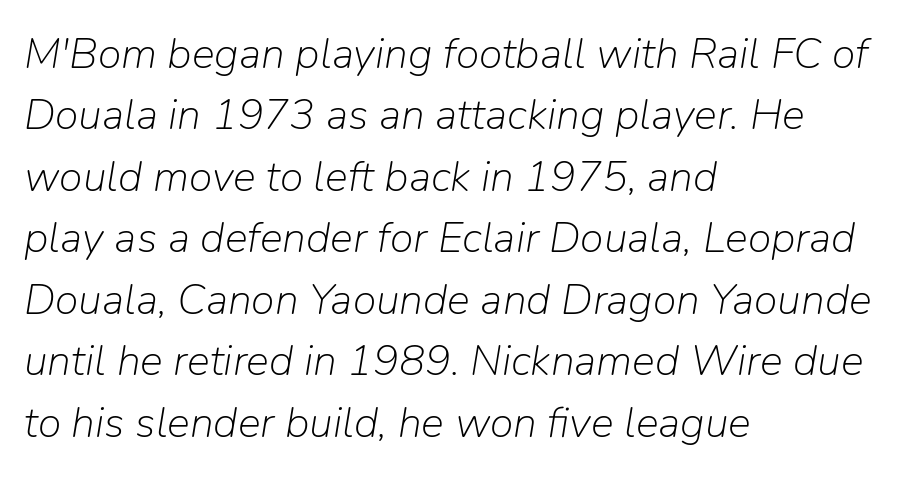
Q: Is the text bold? A: No.
Q: Is the text italic (slanted)? A: Yes, it leans right by about 9 degrees.
Q: Is the text underlined? A: No.
Q: How is the paragraph aligned? A: Left-aligned.
Q: Is the spacing between letters normal or unusually wide? A: Normal.
Q: Is the spacing between lines tight, normal or loose? A: Normal.
Q: Width (condensed, normal, or wide)? A: Normal.
Q: Stroke contrast? A: Low.
Q: x-height? A: Medium.
Q: Monospaced? A: No.
